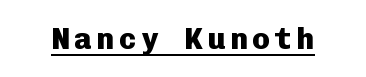
{"serif": "no", "italic": "no", "bold": "yes", "weight": "heavy", "width": "normal", "stroke_contrast": "low", "x_height": "medium", "monospaced": "yes", "underline": "yes", "glyph_px": 30}
